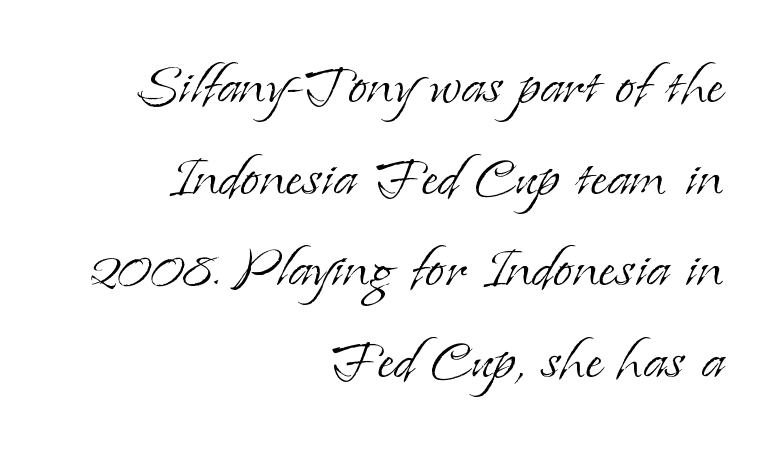
{"serif": "yes", "bold": "no", "weight": "light", "width": "normal", "stroke_contrast": "low", "x_height": "small", "monospaced": "no", "underline": "no", "align": "right", "line_spacing": "normal", "line_spacing_ratio": 1.29, "letter_spacing": "normal", "letter_spacing_em": 0.0, "glyph_px": 71}
